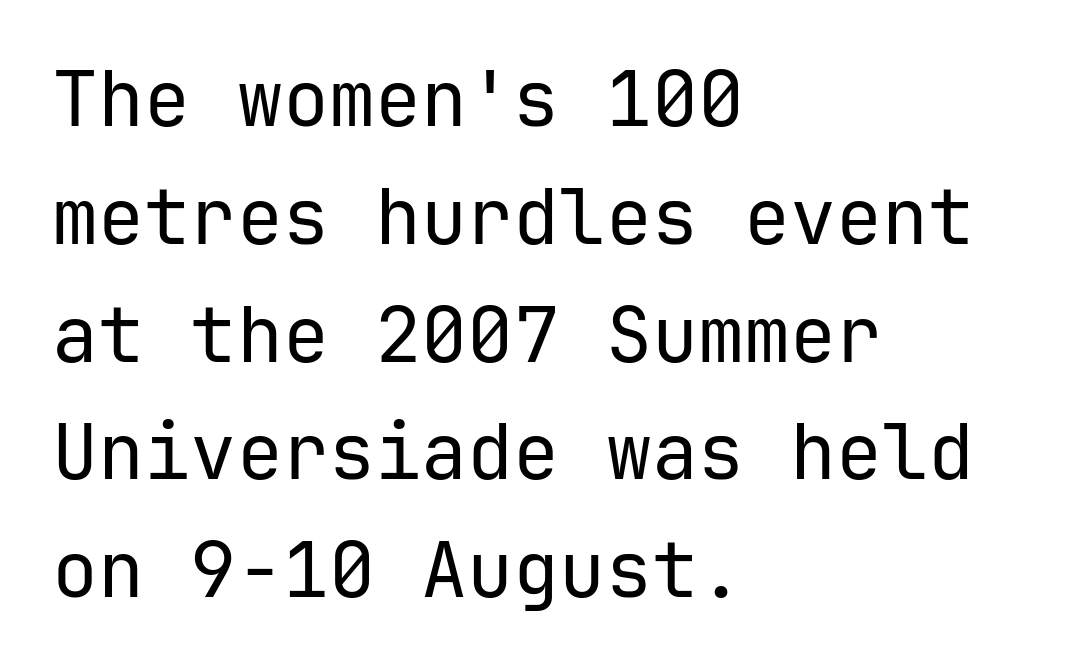
Unlike a traditional serif, this face leaves its strokes unadorned. The text block is weighted toward the left margin, trailing off unevenly rightward. Normally led — the rows are evenly, conventionally spaced. Letters rest on an invisible, unmarked baseline. Is this a heavy cut? Hardly; it is regular or lighter.
